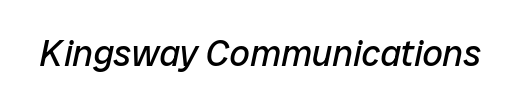
Q: Is the text bold? A: No.
Q: Is the text italic (slanted)? A: Yes, it leans right by about 12 degrees.
Q: Is the text underlined? A: No.
Q: Is the spacing between letters normal or unusually wide? A: Normal.
Q: Width (condensed, normal, or wide)? A: Normal.
Q: Stroke contrast? A: Low.
Q: x-height? A: Medium.
Q: Monospaced? A: No.
